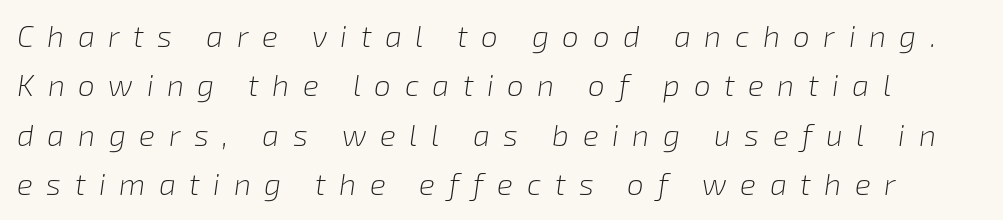
The glyphs are unaccompanied by any horizontal stroke below them. The face used here has a pronounced slope to its letters. Weight class: somewhere from thin through regular. Spacing verdict: proportional, widths tailored to each character. The face used here is rendered with a markedly widened letterfit. Notice how descenders clear the ascenders below comfortably — that's standard leading.
